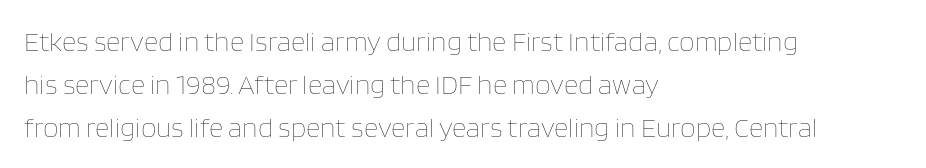
The image shows 28 px thin type, upright; set left-aligned, normal line spacing (1.53x), normal letter spacing, not underlined; low stroke contrast and a large x-height.
